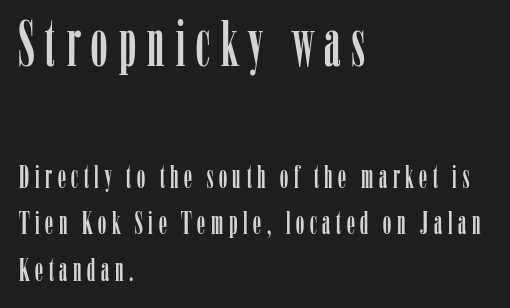
If you drew a ruler down the left edge, every line would touch it. Caption: upper text group enlarged, lower text group reduced. You could not count columns in this text — the font is proportionally spaced. Honestly, the row spacing looks completely unremarkable. These lines are composed in type with serifs. Underline: absent.
